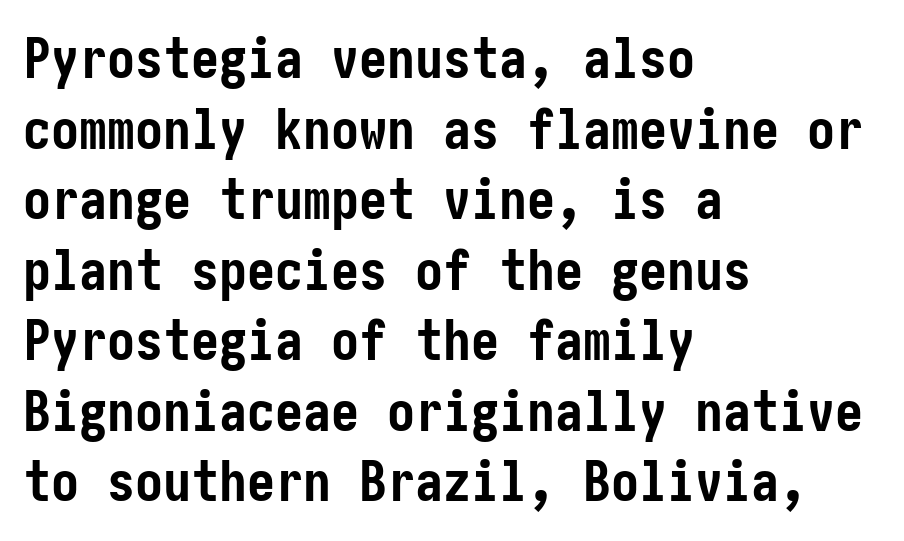
{"serif": "no", "italic": "no", "bold": "yes", "weight": "semibold", "width": "condensed", "stroke_contrast": "low", "x_height": "medium", "underline": "no", "align": "left", "line_spacing": "normal", "line_spacing_ratio": 1.26, "letter_spacing": "normal", "letter_spacing_em": 0.0, "glyph_px": 56}
